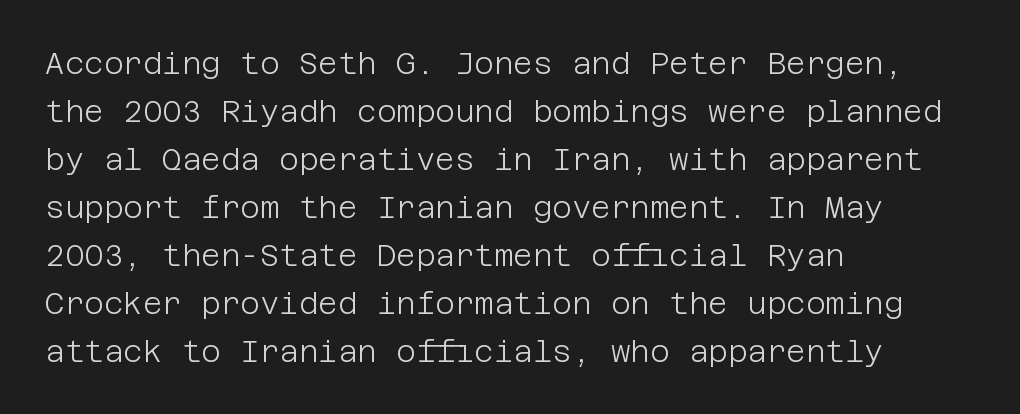
Leading matches the norm, producing a regular column. Descenders are the only things crossing below the line. These lines keep a tight, regular rhythm from letter to letter. Vertical stems look standard width or narrower in stroke.
